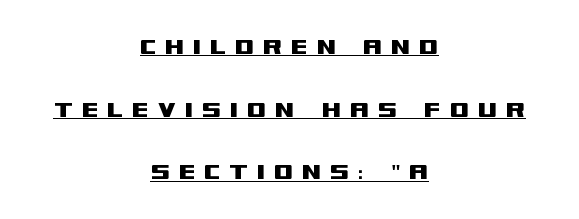
Check where the strokes stop: nothing finishes them off — pure sans. Is there any slant? The stems are plumb. You can see a thin bar hugging the bottom of the glyphs. The setting favours the middle, as headings and verse often do.
